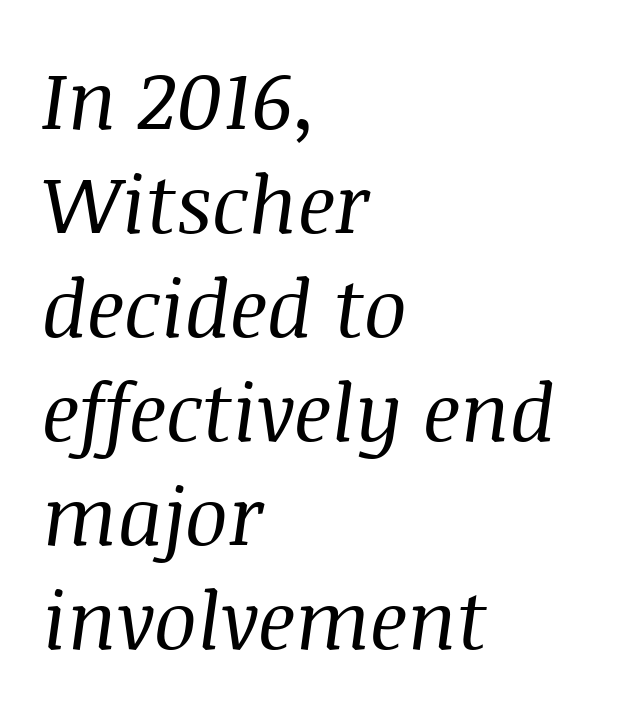
{"serif": "yes", "italic": "yes", "lean": "right", "slant_degrees": 8, "bold": "no", "weight": "regular", "width": "normal", "stroke_contrast": "medium", "x_height": "large", "monospaced": "no", "underline": "no", "align": "left", "line_spacing": "normal", "line_spacing_ratio": 1.3, "letter_spacing": "normal", "letter_spacing_em": 0.0, "glyph_px": 80}
